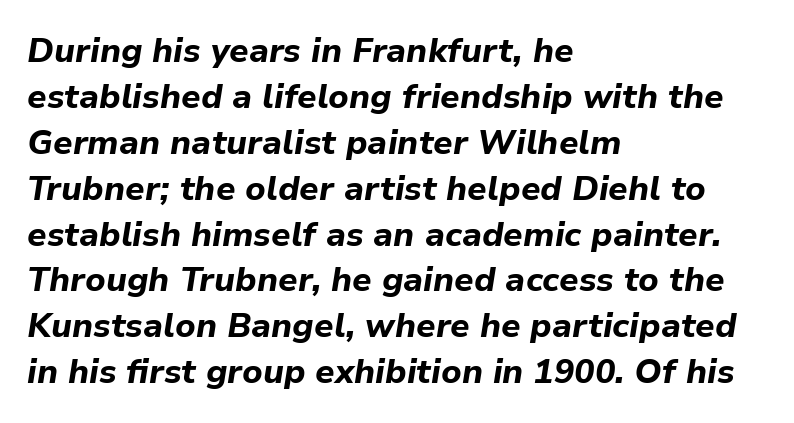
{"italic": "yes", "lean": "right", "slant_degrees": 9, "bold": "yes", "weight": "bold", "width": "normal", "stroke_contrast": "low", "x_height": "medium", "monospaced": "no", "underline": "no", "align": "left", "line_spacing": "normal", "line_spacing_ratio": 1.35, "letter_spacing": "normal", "letter_spacing_em": 0.0, "glyph_px": 34}
